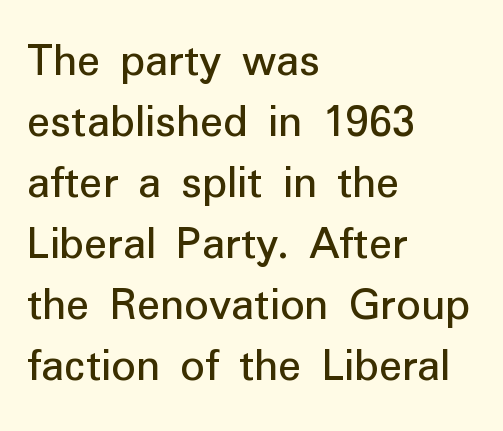
Each letter keeps its own natural width here, so spacing adapts to shape. Rendered with straight, roman letterforms. A normal amount of white space separates one row of letters from the next. Left-aligned paragraph, ragged on the right. Students, note that the glyphs here touch the page at normal intervals.
